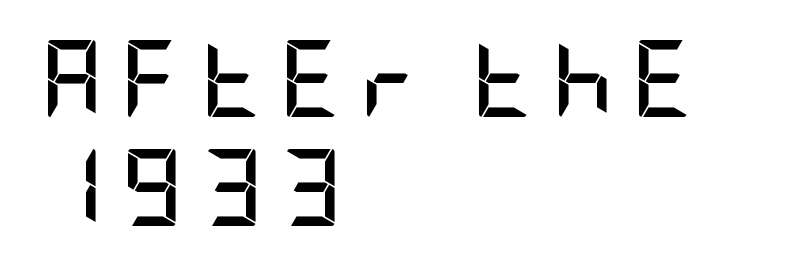
The image shows 77 px semibold, condensed sans-serif type, upright; set left-aligned, normal line spacing (1.41x), unusually wide letter spacing (+0.22 em), not underlined; low stroke contrast and a large x-height.
